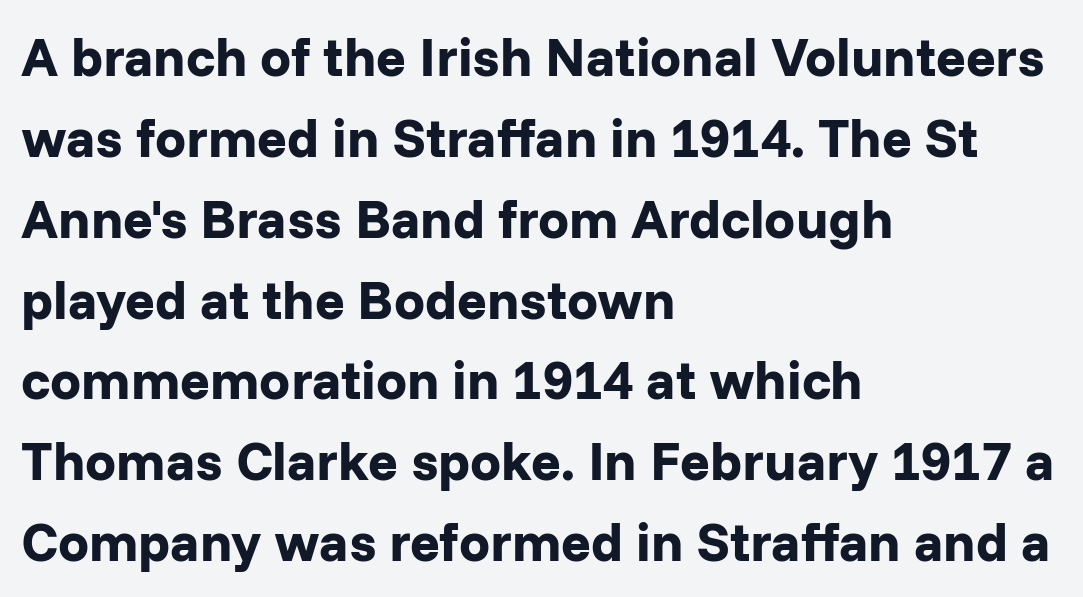
{"serif": "no", "italic": "no", "bold": "yes", "weight": "bold", "width": "normal", "stroke_contrast": "low", "x_height": "medium", "monospaced": "no", "underline": "no", "align": "left", "line_spacing": "normal", "line_spacing_ratio": 1.47, "letter_spacing": "normal", "letter_spacing_em": 0.0, "glyph_px": 55}
